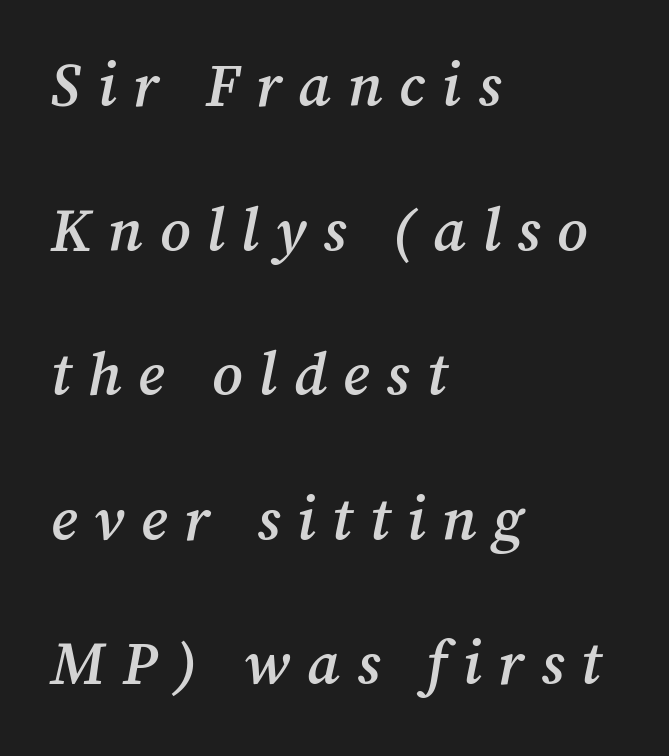
The type is letterspaced generously, with wide tracking. I'd call this a serif setting — the letters wear small feet. Notice how the stems are inclined rather than vertical — that's the hallmark of italics. The face used here is proportionally spaced, like ordinary book or web type. Horizontal bands of white between lines are thick stripes.
